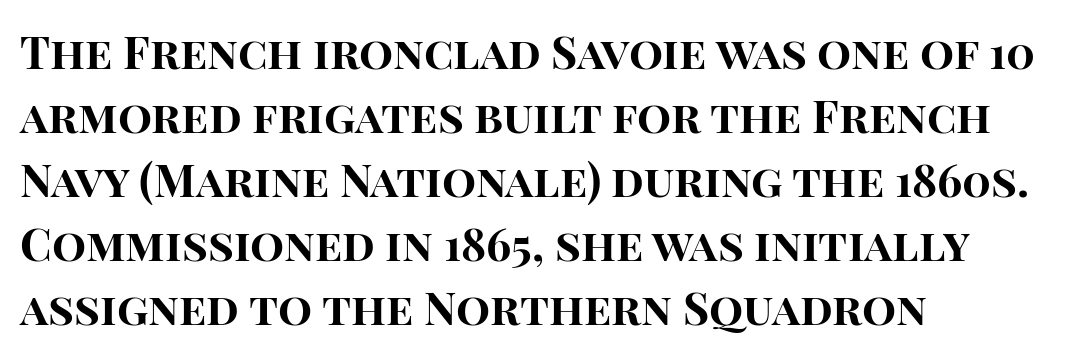
Q: Is the text bold? A: Yes.
Q: Is the text italic (slanted)? A: No, it is upright.
Q: Is the typeface a serif or a sans-serif typeface? A: Sans-serif.
Q: Is the text underlined? A: No.
Q: How is the paragraph aligned? A: Left-aligned.
Q: Is the spacing between letters normal or unusually wide? A: Normal.
Q: Is the spacing between lines tight, normal or loose? A: Normal.
Q: Width (condensed, normal, or wide)? A: Normal.
Q: Stroke contrast? A: High.
Q: x-height? A: Large.
Q: Monospaced? A: No.
